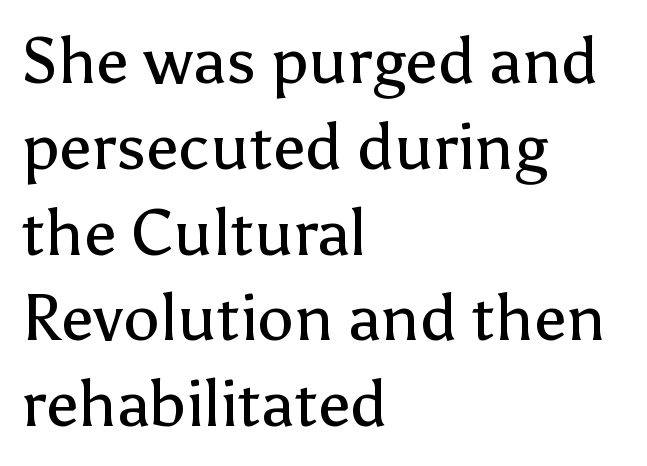
{"serif": "no", "italic": "no", "bold": "no", "weight": "regular", "width": "normal", "stroke_contrast": "low", "x_height": "medium", "monospaced": "no", "underline": "no", "align": "left", "line_spacing": "normal", "line_spacing_ratio": 1.32, "letter_spacing": "normal", "letter_spacing_em": 0.0, "glyph_px": 65}
